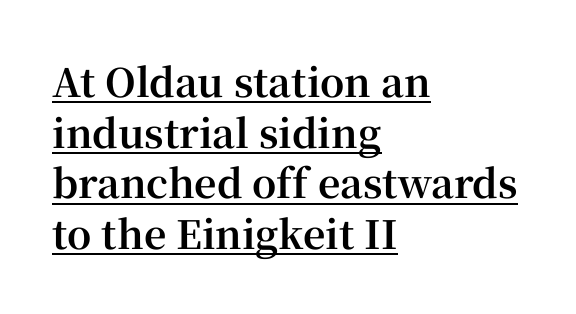
Q: Is the text bold? A: Yes.
Q: Is the text italic (slanted)? A: No, it is upright.
Q: Is the typeface a serif or a sans-serif typeface? A: Serif.
Q: Is the text underlined? A: Yes.
Q: How is the paragraph aligned? A: Left-aligned.
Q: Is the spacing between letters normal or unusually wide? A: Normal.
Q: Is the spacing between lines tight, normal or loose? A: Normal.
Q: Width (condensed, normal, or wide)? A: Normal.
Q: Stroke contrast? A: High.
Q: x-height? A: Medium.
Q: Monospaced? A: No.
